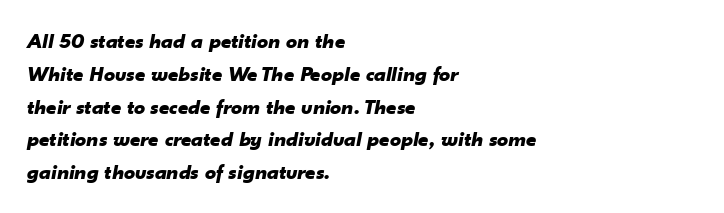
Has an underline been added? It has not. Summary of weight: heavy, a full bold. Leading: standard. In terms of posture, this sample is oblique.
